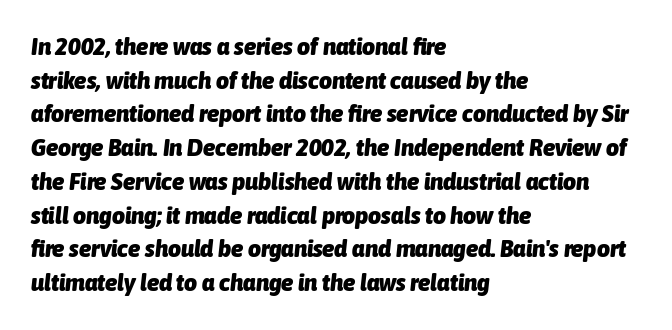
{"italic": "yes", "lean": "right", "slant_degrees": 6, "bold": "yes", "underline": "no", "align": "left", "line_spacing": "normal", "line_spacing_ratio": 1.35, "letter_spacing": "normal", "letter_spacing_em": 0.0, "glyph_px": 25}
